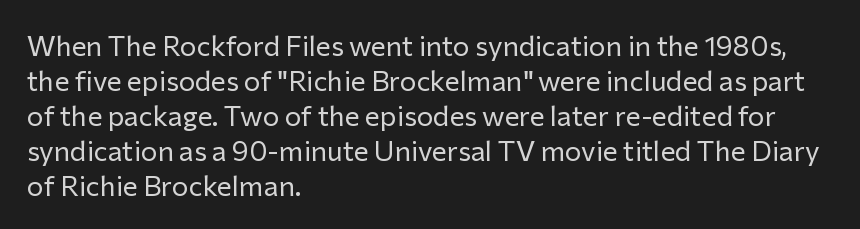
The image shows 28 px regular-weight sans-serif type, upright; set left-aligned, normal line spacing (1.25x), normal letter spacing, not underlined; low stroke contrast and a medium x-height.
